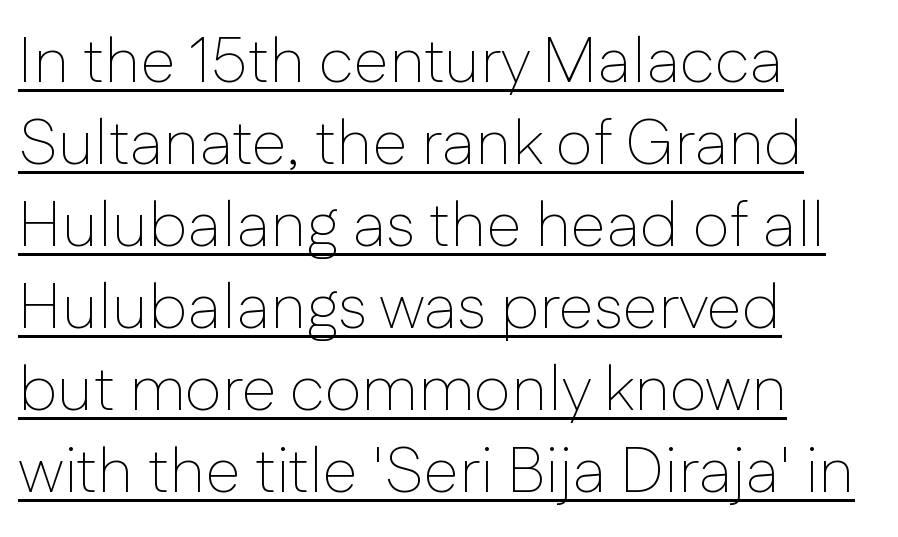
{"serif": "no", "italic": "no", "bold": "no", "weight": "thin", "width": "normal", "stroke_contrast": "low", "x_height": "medium", "monospaced": "no", "underline": "yes", "align": "left", "line_spacing": "normal", "line_spacing_ratio": 1.28, "letter_spacing": "normal", "letter_spacing_em": 0.0, "glyph_px": 64}
